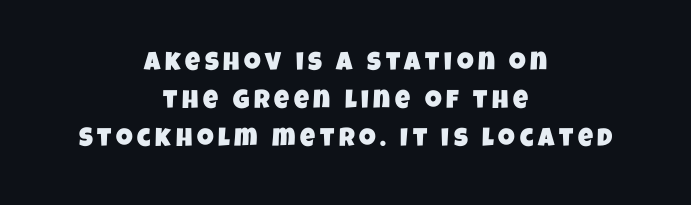
Q: Is the text underlined? A: No.
Q: How is the paragraph aligned? A: Centered.
Q: Is the spacing between lines tight, normal or loose? A: Normal.
